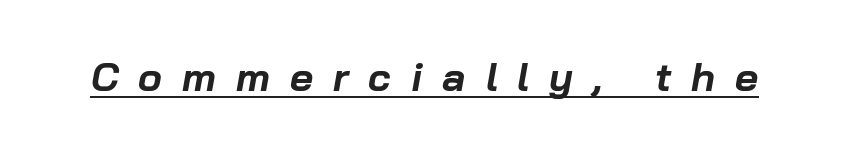
{"italic": "yes", "lean": "right", "slant_degrees": 10, "bold": "yes", "weight": "bold", "width": "normal", "stroke_contrast": "low", "x_height": "medium", "monospaced": "no", "underline": "yes", "letter_spacing": "wide", "letter_spacing_em": 0.5, "glyph_px": 40}
